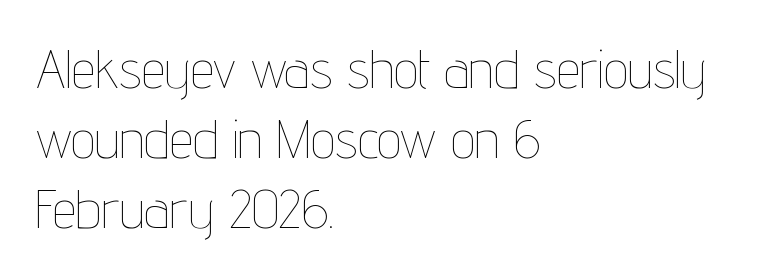
The image shows 54 px thin, condensed type, upright; set left-aligned, normal line spacing (1.3x), normal letter spacing, not underlined; low stroke contrast and a medium x-height.
